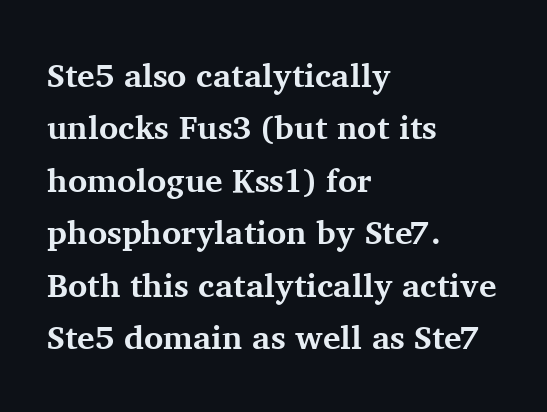
The image shows 33 px bold serif type, upright; set left-aligned, normal line spacing (1.59x), normal letter spacing, not underlined; medium stroke contrast and a medium x-height.
